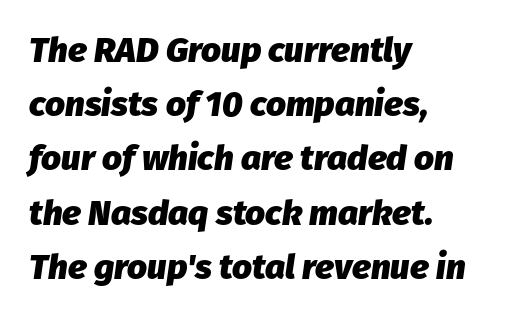
Q: Is the text bold? A: Yes.
Q: Is the text italic (slanted)? A: Yes, it leans right by about 8 degrees.
Q: Is the text underlined? A: No.
Q: How is the paragraph aligned? A: Left-aligned.
Q: Is the spacing between letters normal or unusually wide? A: Normal.
Q: Is the spacing between lines tight, normal or loose? A: Normal.
Q: Width (condensed, normal, or wide)? A: Normal.
Q: Stroke contrast? A: Low.
Q: x-height? A: Medium.
Q: Monospaced? A: No.
